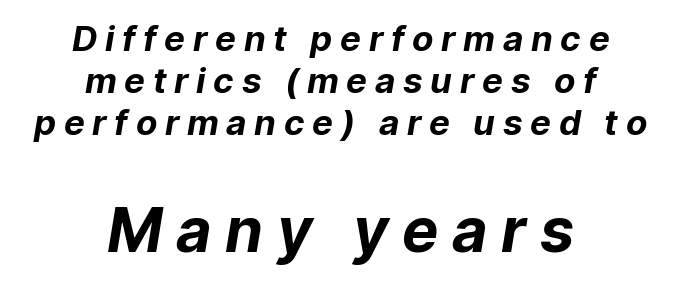
The image shows 61 px bold sans-serif type; set centered, line spacing 1.2x, unusually wide letter spacing (+0.22 em), not underlined; the second (bottom) block is 1.74x larger; low stroke contrast and a medium x-height.
